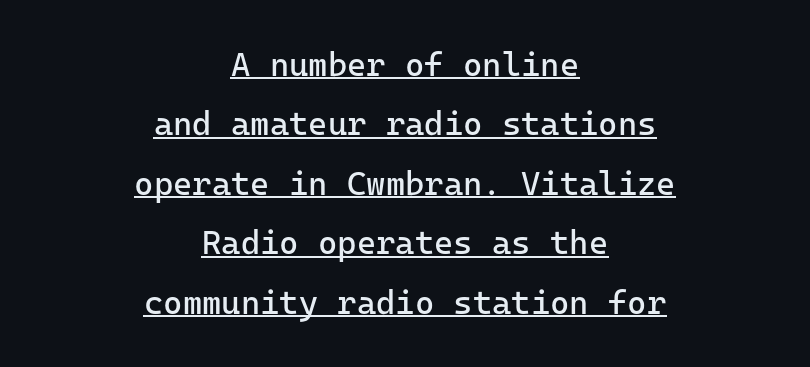
{"serif": "no", "italic": "no", "bold": "no", "weight": "regular", "width": "normal", "stroke_contrast": "low", "x_height": "medium", "underline": "yes", "align": "center", "line_spacing_ratio": 1.8, "letter_spacing": "normal", "letter_spacing_em": 0.0, "glyph_px": 33}
